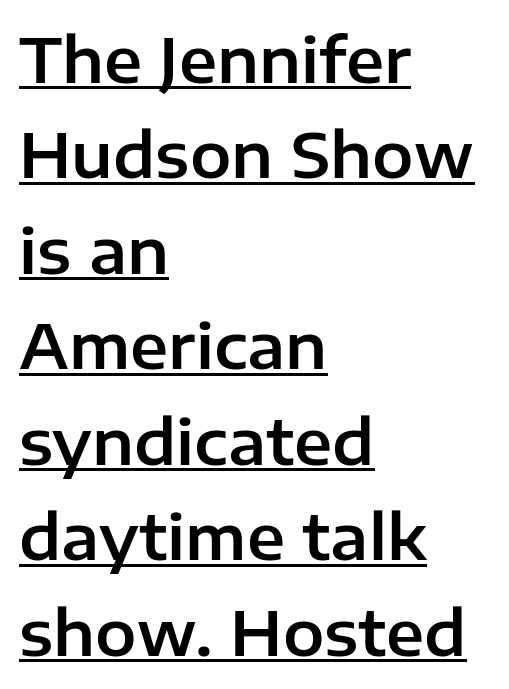
{"serif": "no", "italic": "no", "width": "normal", "stroke_contrast": "low", "x_height": "medium", "monospaced": "no", "underline": "yes", "align": "left", "line_spacing": "normal", "line_spacing_ratio": 1.54, "letter_spacing": "normal", "letter_spacing_em": 0.0, "glyph_px": 62}
